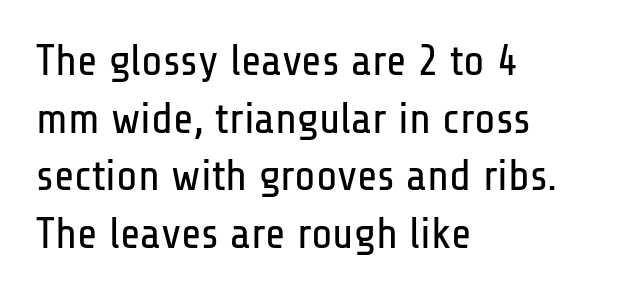
The image shows 44 px regular-weight, condensed sans-serif type, upright; set left-aligned, normal line spacing (1.31x), normal letter spacing, not underlined; low stroke contrast and a medium x-height.
